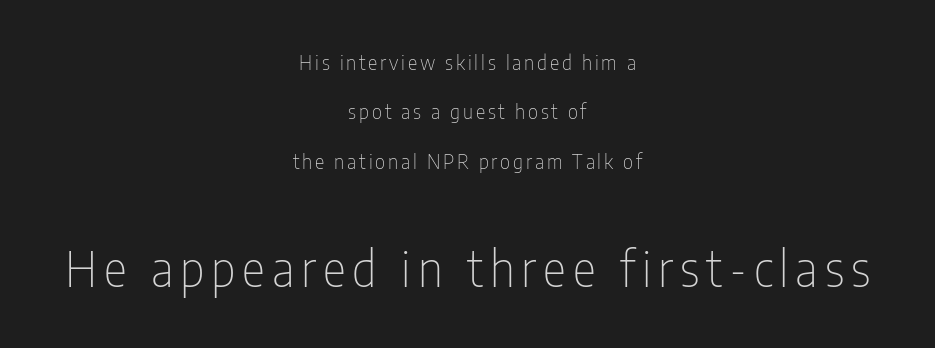
Q: Is the text bold? A: No.
Q: Is the text italic (slanted)? A: No, it is upright.
Q: Is the typeface a serif or a sans-serif typeface? A: Sans-serif.
Q: Is the text underlined? A: No.
Q: How is the paragraph aligned? A: Centered.
Q: Is the spacing between lines tight, normal or loose? A: Loose.
Q: Which block of text is set in a larger size, the first (top) or the second (bottom)? A: The second (bottom) one.
Q: Width (condensed, normal, or wide)? A: Condensed.
Q: Stroke contrast? A: Low.
Q: x-height? A: Medium.
Q: Monospaced? A: No.
